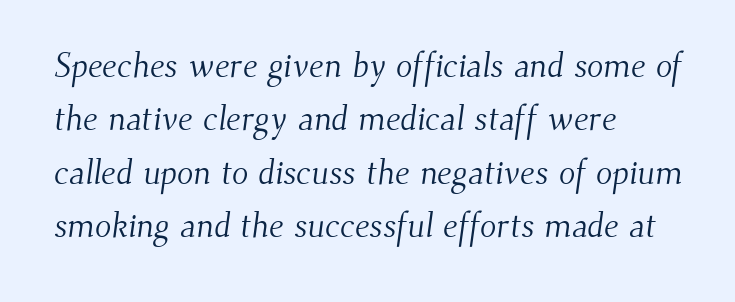
{"serif": "yes", "bold": "no", "weight": "light", "width": "normal", "stroke_contrast": "medium", "x_height": "small", "monospaced": "no", "underline": "no", "align": "left", "line_spacing": "normal", "line_spacing_ratio": 1.57, "letter_spacing": "normal", "letter_spacing_em": 0.0, "glyph_px": 34}
